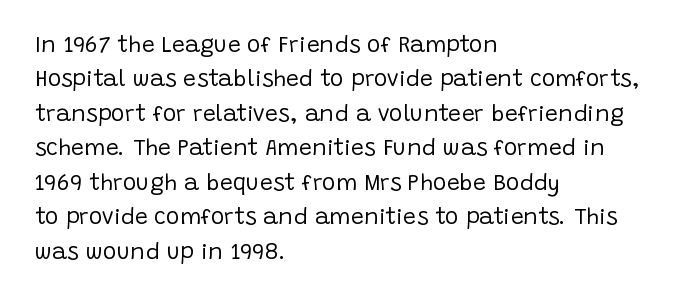
Observe the ordinary spacing: letters are neighbours, not strangers. Only glyphs here, with clear space below each row. Honestly, the row spacing looks completely unremarkable. No letter is thick-stroked: the sample isn't bold.
